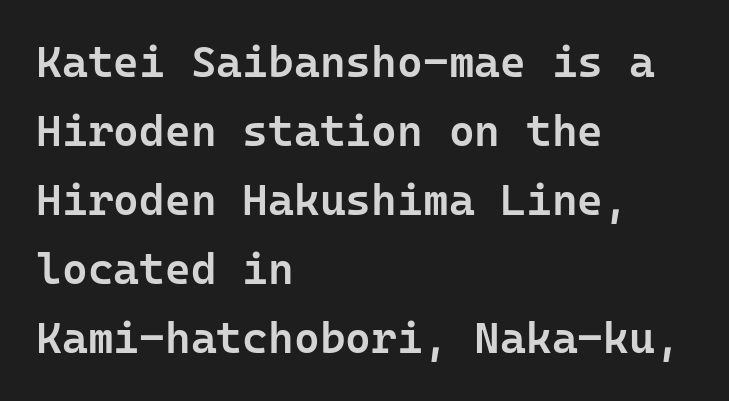
The line-height multiplier appears to be the usual default. This sample has the even, mechanical cadence of fixed-width lettering. The characters display no serif detailing; their extremities are plain. Type without underlining.
